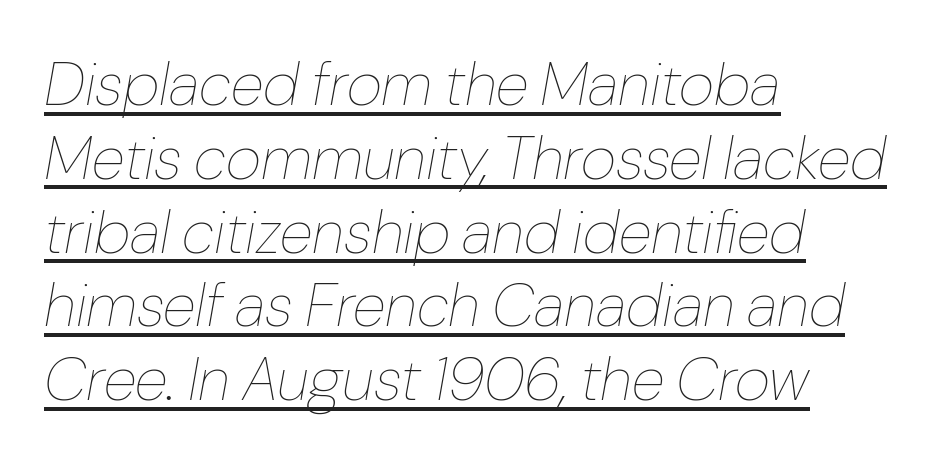
Weight: regular or lighter. The paragraph has a hard left edge and a soft right edge. The passage shown is typed in a proportional face where columns would drift. The line texture is even and compact thanks to regular tracking.
